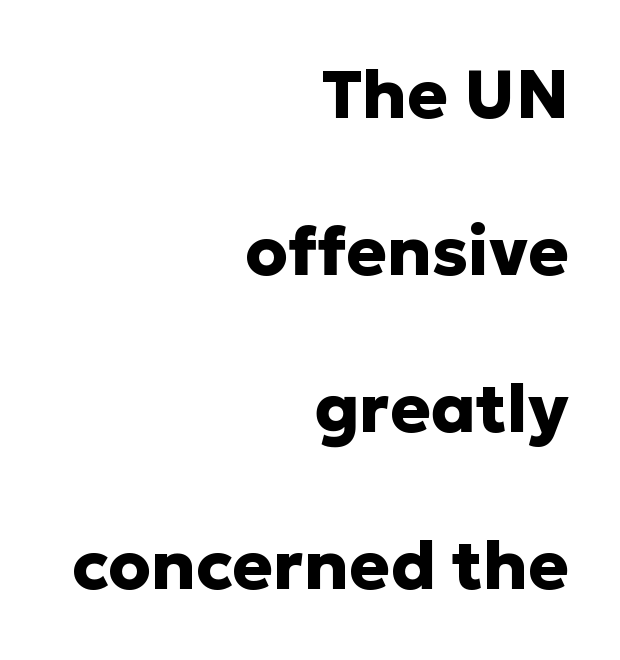
{"serif": "no", "italic": "no", "bold": "yes", "weight": "heavy", "width": "normal", "stroke_contrast": "low", "x_height": "medium", "monospaced": "no", "underline": "no", "align": "right", "line_spacing": "loose", "line_spacing_ratio": 2.31, "letter_spacing": "normal", "letter_spacing_em": 0.0, "glyph_px": 68}
